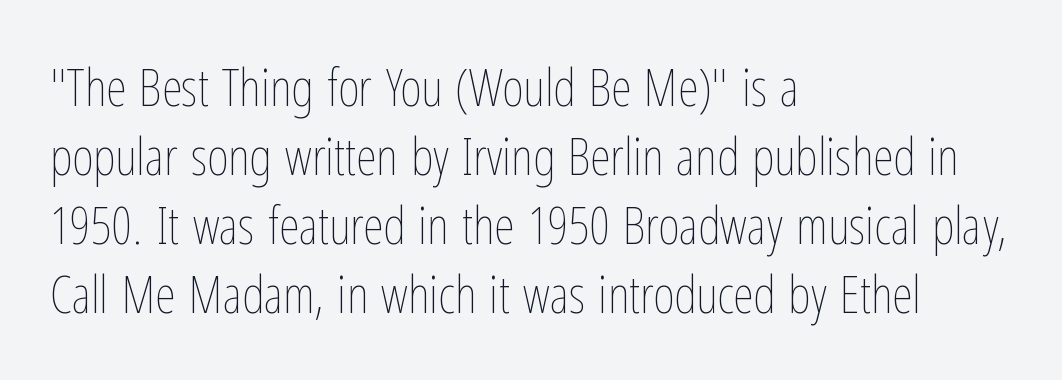
{"italic": "no", "bold": "no", "weight": "thin", "width": "condensed", "stroke_contrast": "low", "x_height": "medium", "monospaced": "no", "underline": "no", "align": "left", "line_spacing": "normal", "line_spacing_ratio": 1.33, "letter_spacing": "normal", "letter_spacing_em": 0.0, "glyph_px": 52}
